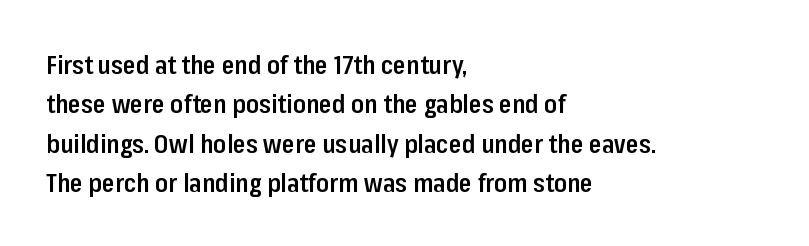
The image shows 26 px text type, upright; set left-aligned, normal line spacing (1.51x), normal letter spacing, not underlined.
